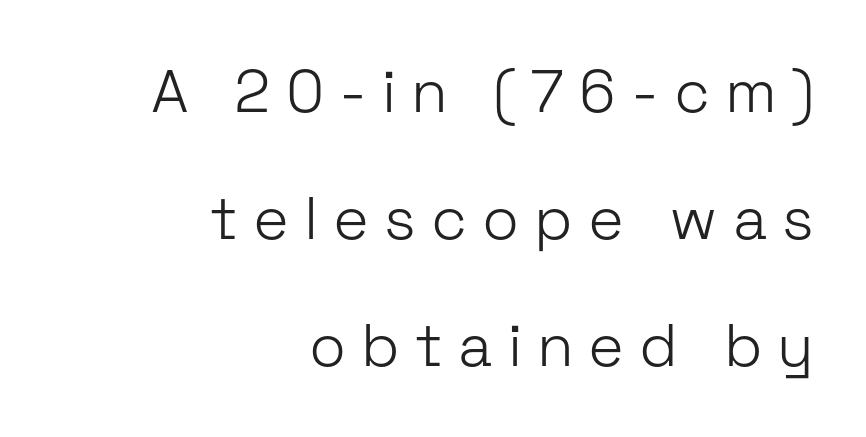
The image shows 60 px light sans-serif type, upright; set right-aligned, loose line spacing (2.12x), unusually wide letter spacing (+0.25 em), not underlined; low stroke contrast and a medium x-height.
